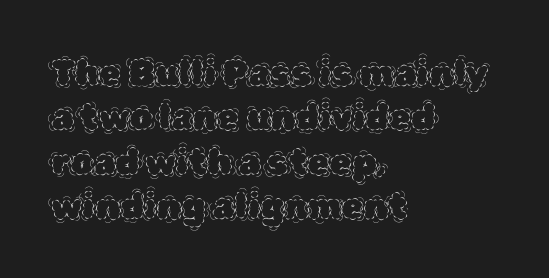
Q: Is the text bold? A: No.
Q: Is the text italic (slanted)? A: No, it is upright.
Q: Is the text underlined? A: No.
Q: How is the paragraph aligned? A: Left-aligned.
Q: Is the spacing between letters normal or unusually wide? A: Normal.
Q: Width (condensed, normal, or wide)? A: Normal.
Q: x-height? A: Large.
Q: Monospaced? A: No.
